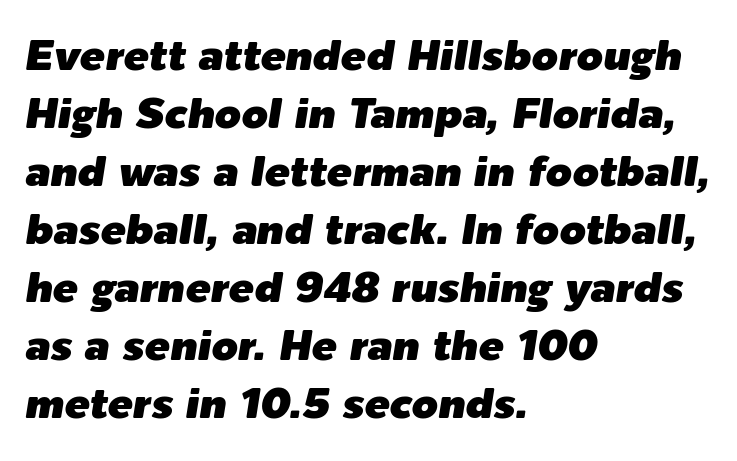
Q: Is the text italic (slanted)? A: Yes, it leans right by about 9 degrees.
Q: Is the text underlined? A: No.
Q: How is the paragraph aligned? A: Left-aligned.
Q: Is the spacing between letters normal or unusually wide? A: Normal.
Q: Is the spacing between lines tight, normal or loose? A: Normal.
Q: Width (condensed, normal, or wide)? A: Normal.
Q: Stroke contrast? A: Low.
Q: x-height? A: Medium.
Q: Monospaced? A: No.
